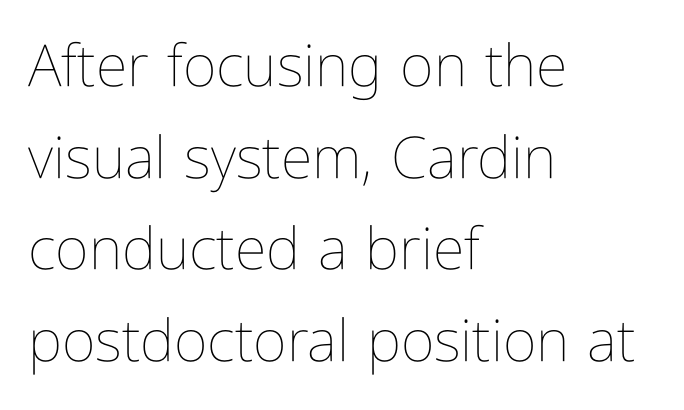
Do the characters align in a grid? No, the font is proportional. Each line starts at the same left margin while the right side varies. A typesetter would mark this as roman, not italic. The face used here is rendered with its standard letterfit. Interline gaps are of average width in this sample.
